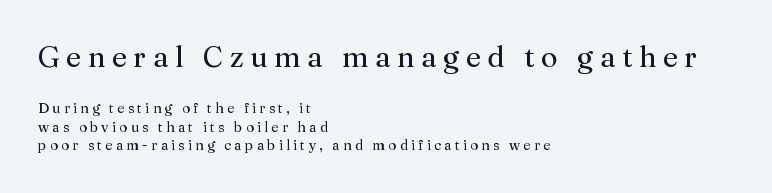
The letterforms stand isolated, each surrounded by extra space. Here the designer chose a conventional face with non-uniform glyph widths. This is serif lettering, the kind often seen in printed books. Quick note: underline off.
